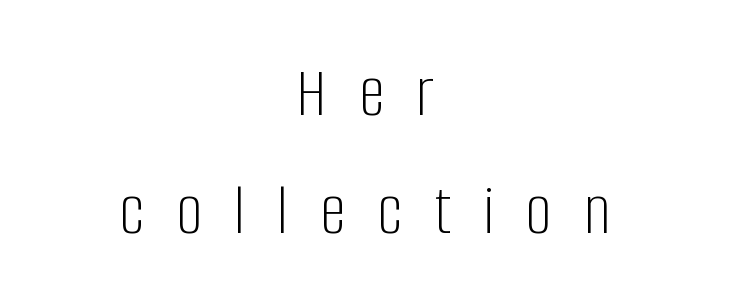
Q: Is the text bold? A: No.
Q: Is the text italic (slanted)? A: No, it is upright.
Q: Is the typeface a serif or a sans-serif typeface? A: Sans-serif.
Q: Is the text underlined? A: No.
Q: How is the paragraph aligned? A: Centered.
Q: Is the spacing between letters normal or unusually wide? A: Unusually wide.
Q: Is the spacing between lines tight, normal or loose? A: Normal.
Q: Width (condensed, normal, or wide)? A: Condensed.
Q: Stroke contrast? A: Low.
Q: x-height? A: Large.
Q: Monospaced? A: No.
